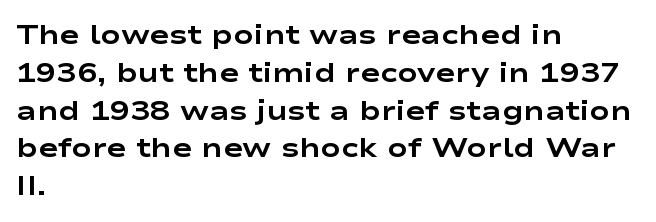
Q: Is the text bold? A: Yes.
Q: Is the text italic (slanted)? A: No, it is upright.
Q: Is the text underlined? A: No.
Q: How is the paragraph aligned? A: Left-aligned.
Q: Is the spacing between letters normal or unusually wide? A: Normal.
Q: Is the spacing between lines tight, normal or loose? A: Normal.
